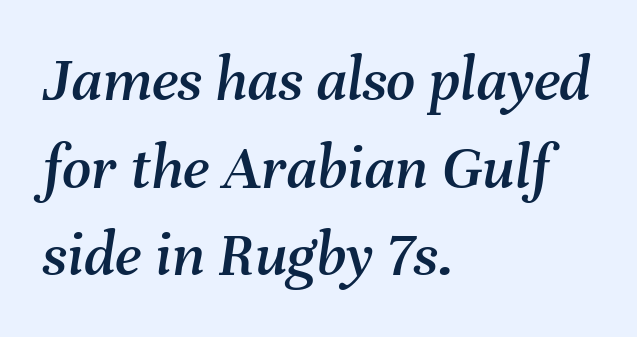
The image shows 64 px text type, italic (leaning right); set left-aligned, normal line spacing (1.37x), normal letter spacing, not underlined; medium stroke contrast and a medium x-height.
